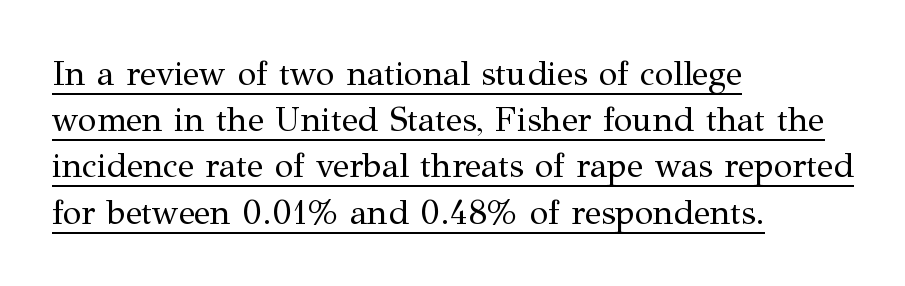
The image shows 34 px regular-weight serif type, upright; set left-aligned, normal line spacing (1.36x), normal letter spacing, underlined; medium stroke contrast and a medium x-height.
